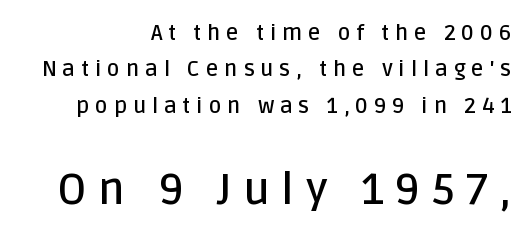
Q: Is the text bold? A: Semi-bold.
Q: Is the text italic (slanted)? A: No, it is upright.
Q: Is the typeface a serif or a sans-serif typeface? A: Sans-serif.
Q: Is the text underlined? A: No.
Q: How is the paragraph aligned? A: Right-aligned.
Q: Is the spacing between letters normal or unusually wide? A: Unusually wide.
Q: Is the spacing between lines tight, normal or loose? A: Normal.
Q: Which block of text is set in a larger size, the first (top) or the second (bottom)? A: The second (bottom) one.
Q: Width (condensed, normal, or wide)? A: Normal.
Q: Stroke contrast? A: Low.
Q: x-height? A: Large.
Q: Monospaced? A: No.
